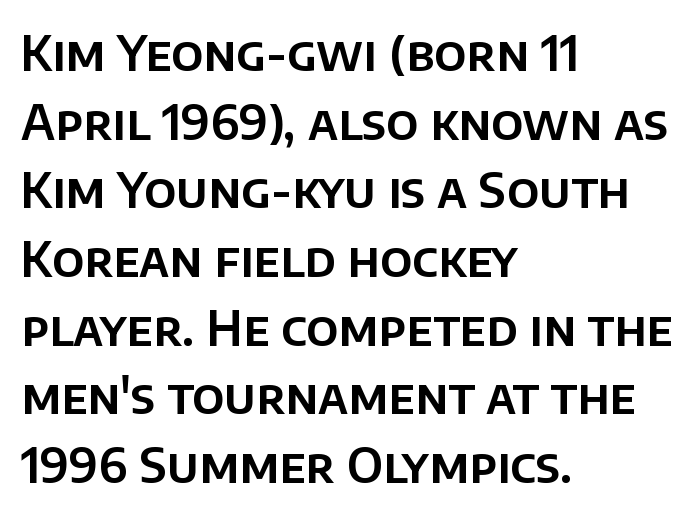
{"serif": "no", "italic": "no", "width": "normal", "stroke_contrast": "low", "x_height": "large", "monospaced": "no", "underline": "no", "align": "left", "line_spacing": "normal", "line_spacing_ratio": 1.43, "letter_spacing": "normal", "letter_spacing_em": 0.0, "glyph_px": 48}
